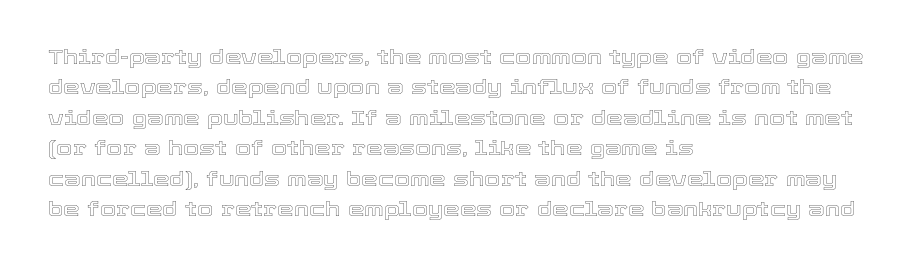
A bare baseline throughout the passage. This rendering uses left alignment, leaving the right contour irregular. Vertical strokes here are truly vertical. Glyph-to-glyph distance matches everyday printed text. If you measured baseline to baseline, you'd find a middling distance.
